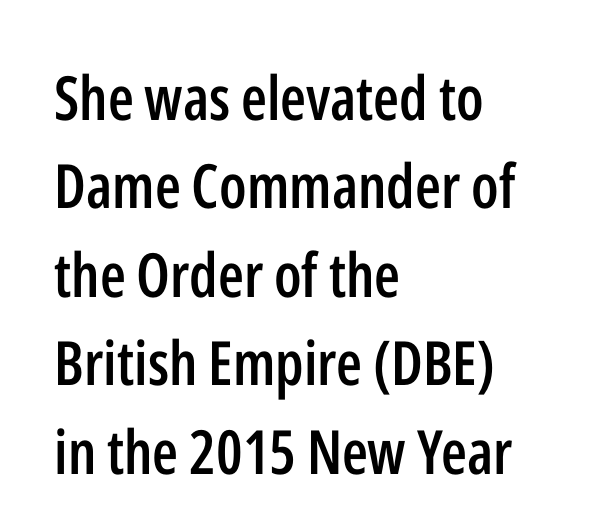
The image shows 61 px semibold, condensed sans-serif type, upright; set left-aligned, normal line spacing (1.45x), normal letter spacing, not underlined; low stroke contrast and a medium x-height.
